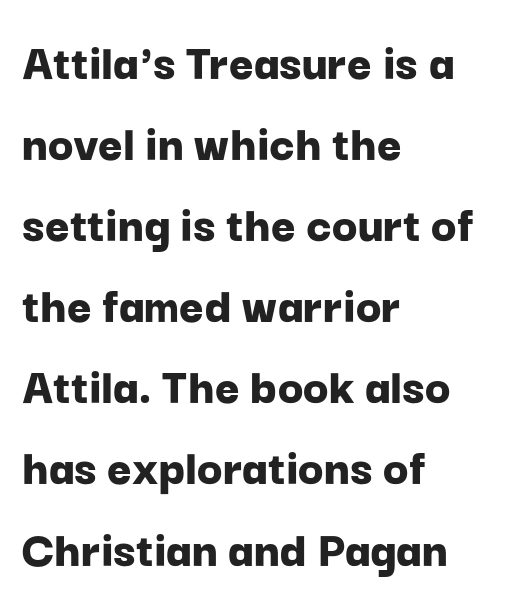
Q: Is the text bold? A: Yes.
Q: Is the text italic (slanted)? A: No, it is upright.
Q: Is the typeface a serif or a sans-serif typeface? A: Sans-serif.
Q: Is the text underlined? A: No.
Q: How is the paragraph aligned? A: Left-aligned.
Q: Is the spacing between letters normal or unusually wide? A: Normal.
Q: Is the spacing between lines tight, normal or loose? A: Normal.
Q: Width (condensed, normal, or wide)? A: Normal.
Q: Stroke contrast? A: Low.
Q: x-height? A: Medium.
Q: Monospaced? A: No.
